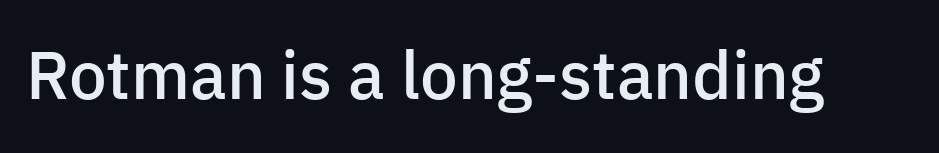
{"serif": "no", "italic": "no", "bold": "semi", "weight": "semibold", "width": "normal", "stroke_contrast": "low", "x_height": "medium", "monospaced": "no", "underline": "no", "letter_spacing": "normal", "letter_spacing_em": 0.0, "glyph_px": 67}
